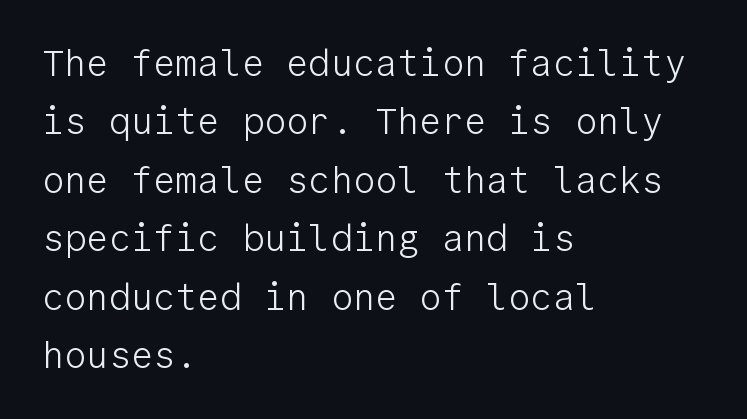
{"serif": "no", "italic": "no", "bold": "no", "weight": "light", "width": "normal", "stroke_contrast": "low", "x_height": "medium", "monospaced": "yes", "underline": "no", "align": "left", "line_spacing": "normal", "line_spacing_ratio": 1.58, "letter_spacing": "normal", "letter_spacing_em": 0.0, "glyph_px": 37}
